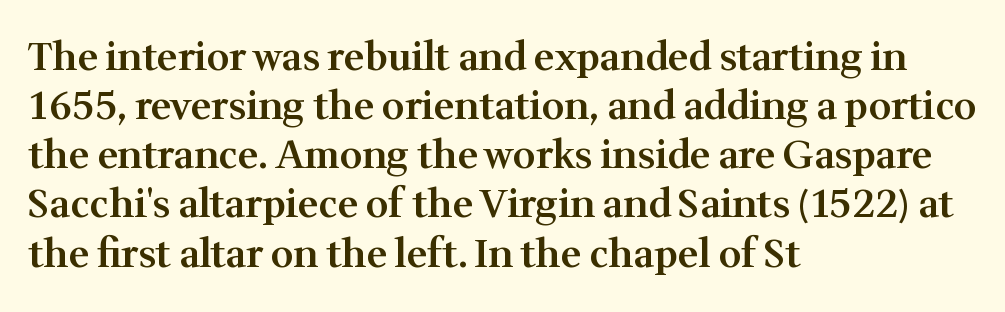
Q: Is the text bold? A: Semi-bold.
Q: Is the text italic (slanted)? A: No, it is upright.
Q: Is the typeface a serif or a sans-serif typeface? A: Serif.
Q: Is the text underlined? A: No.
Q: How is the paragraph aligned? A: Left-aligned.
Q: Is the spacing between letters normal or unusually wide? A: Normal.
Q: Is the spacing between lines tight, normal or loose? A: Normal.
Q: Width (condensed, normal, or wide)? A: Normal.
Q: Stroke contrast? A: Medium.
Q: x-height? A: Medium.
Q: Monospaced? A: No.
